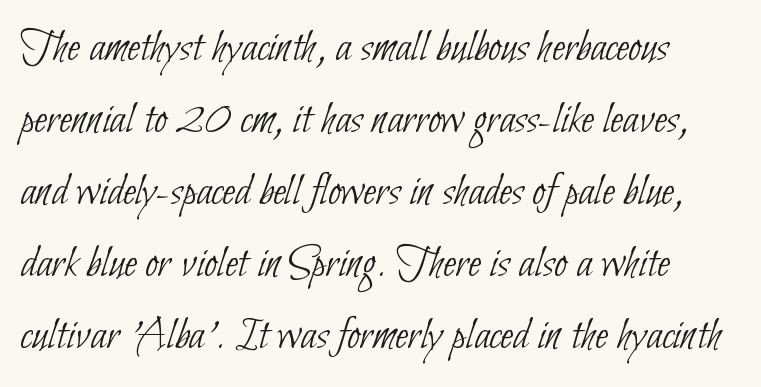
The font family rendered here belongs to the sans-serif group. This rendering uses left alignment, leaving the right contour irregular. The specimen omits any rule beneath the text block's lines. The letters advance in unequal steps, a hallmark of proportional type. Stems here are at most as thick as an everyday book face.
